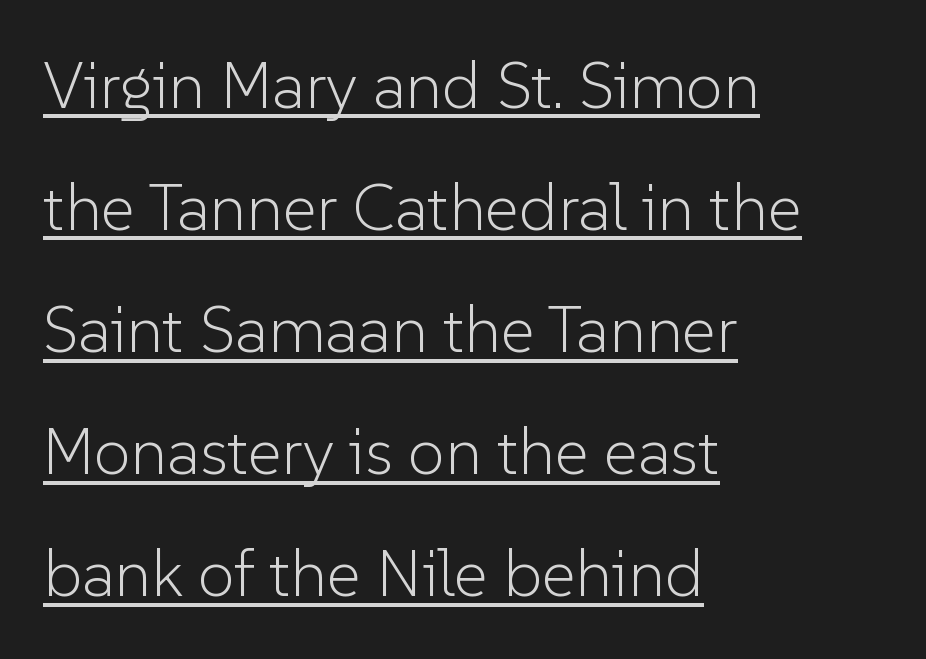
{"serif": "no", "italic": "no", "bold": "no", "weight": "light", "width": "normal", "stroke_contrast": "low", "x_height": "medium", "monospaced": "no", "underline": "yes", "align": "left", "line_spacing_ratio": 1.85, "letter_spacing": "normal", "letter_spacing_em": 0.0, "glyph_px": 66}
